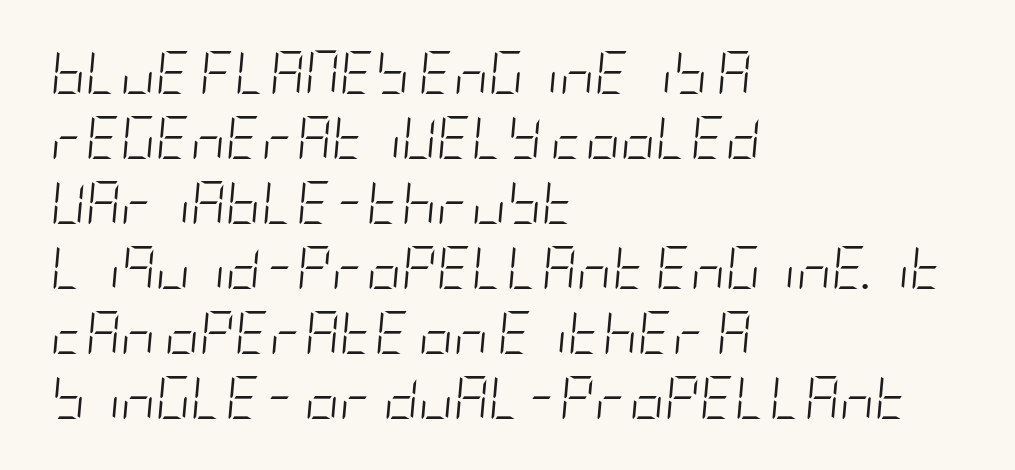
Observe the ordinary spacing: letters are neighbours, not strangers. One glance says typical: line gaps are just what's usual. In terms of posture, this sample is oblique. Is the block centered? No — it sits flush against the left margin. Counters stay open thanks to moderate or lighter strokes. Nobody drew a line under any word here.
